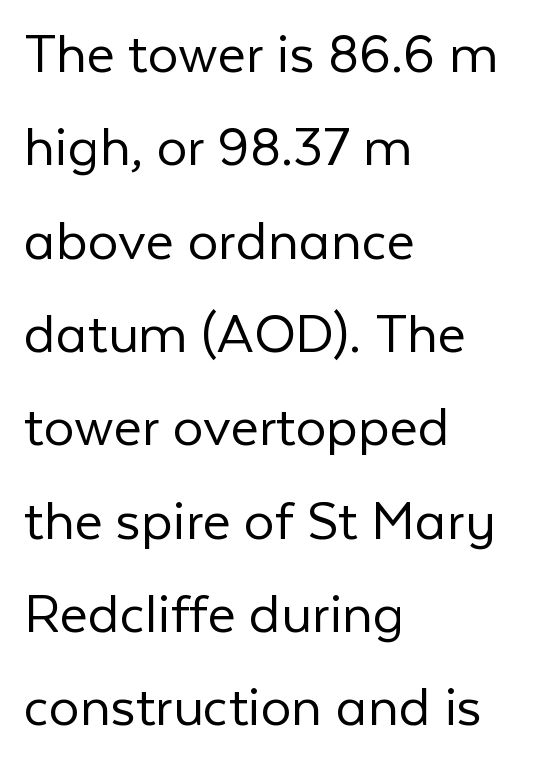
{"serif": "no", "italic": "no", "bold": "no", "weight": "light", "width": "normal", "stroke_contrast": "low", "x_height": "medium", "monospaced": "no", "underline": "no", "align": "left", "line_spacing": "normal", "line_spacing_ratio": 1.53, "letter_spacing": "normal", "letter_spacing_em": 0.0, "glyph_px": 61}
